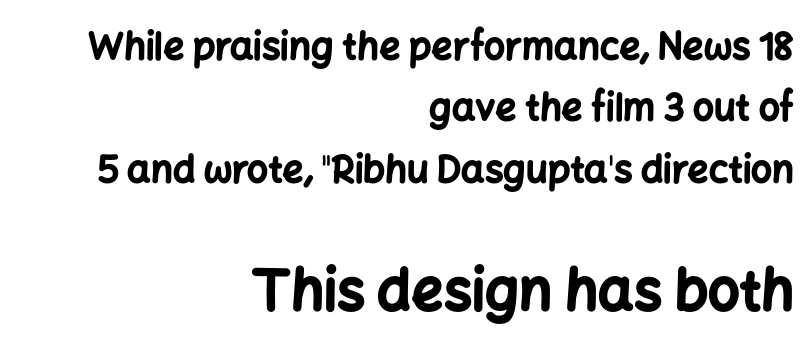
The image shows 56 px bold sans-serif type, upright; set right-aligned, normal line spacing (1.66x), normal letter spacing, not underlined; the second (bottom) block is 1.51x larger; low stroke contrast and a medium x-height.
